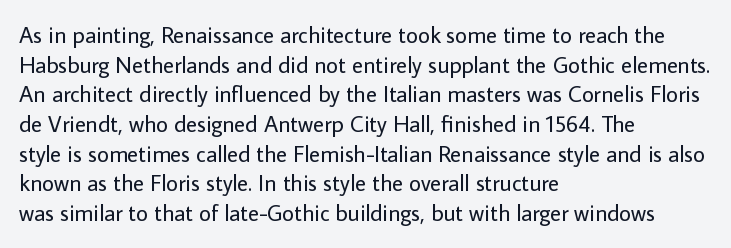
{"italic": "no", "bold": "no", "underline": "no", "align": "left", "line_spacing": "normal", "line_spacing_ratio": 1.29, "letter_spacing": "normal", "letter_spacing_em": 0.0, "glyph_px": 23}
